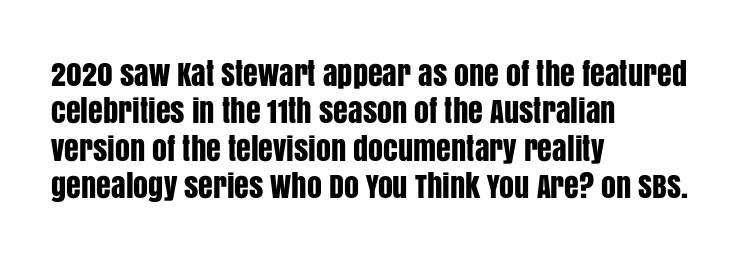
The designer went with a sans here, leaving each stem footless. Honestly, there is no underline to notice here at all. Rows of type keep a routine distance in the vertical direction. Every row of glyphs begins at an identical x-position on the left. These lines are rendered in a variable-pitch font. A roman cut, with each character standing at attention.
